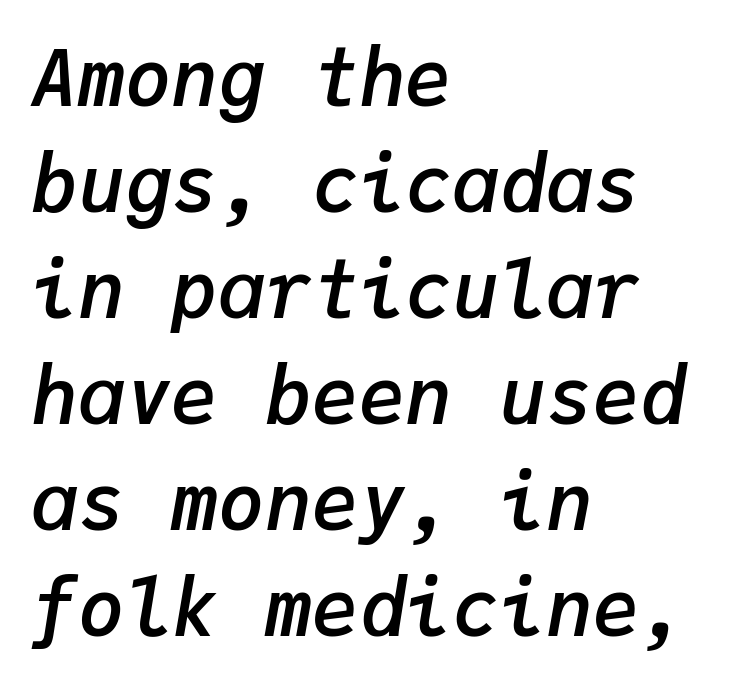
The typography opts for an oblique posture over an upright one. Note the uniform advance width — an 'i' takes as much space as an 'm'. Regarding leading, the lines here are spaced in the standard way. These lines keep a tight, regular rhythm from letter to letter. Horizontal alignment here is leftward, the default for most running prose.
